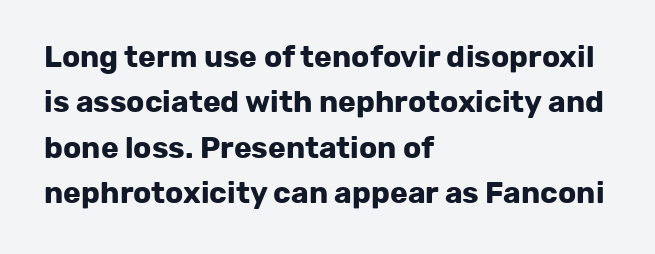
Here the glyphs are tracked normally, forming tight word shapes. Which margin do the lines hug? The left one — the right edge is uneven. Is the type bold? Yes — the strokes are clearly thick and heavy. Horizontal bands of white between lines are of average thickness.
